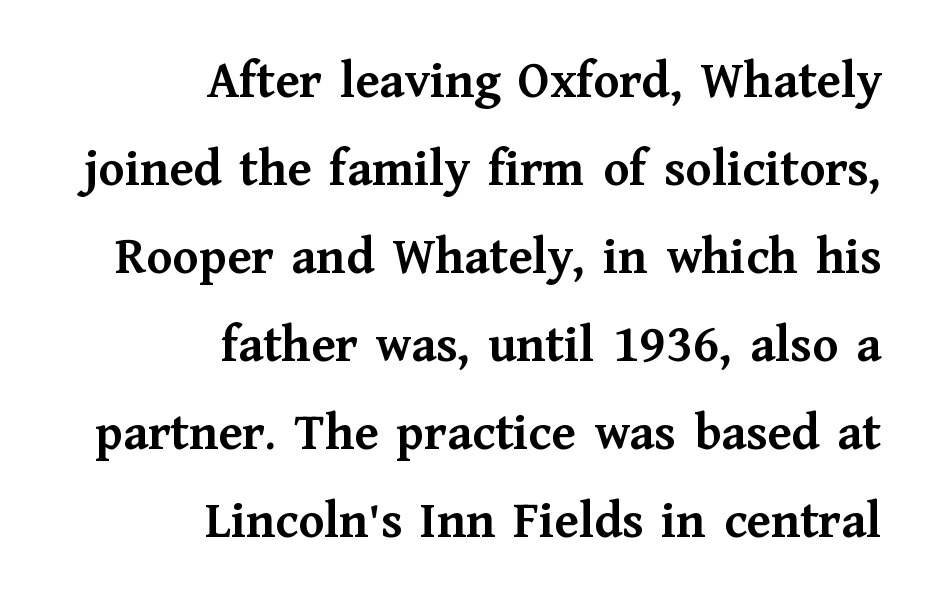
The image shows 53 px semibold serif type, upright; set right-aligned, normal line spacing (1.66x), normal letter spacing, not underlined; medium stroke contrast and a medium x-height.
